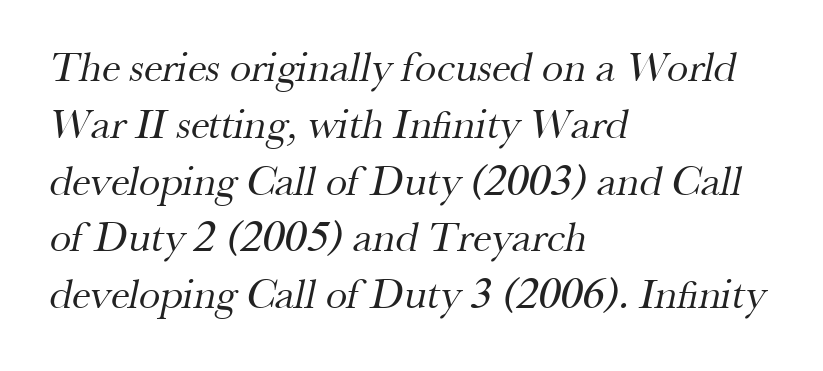
Q: Is the text bold? A: No.
Q: Is the typeface a serif or a sans-serif typeface? A: Serif.
Q: Is the text underlined? A: No.
Q: How is the paragraph aligned? A: Left-aligned.
Q: Is the spacing between letters normal or unusually wide? A: Normal.
Q: Is the spacing between lines tight, normal or loose? A: Normal.
Q: Width (condensed, normal, or wide)? A: Normal.
Q: Stroke contrast? A: Medium.
Q: x-height? A: Small.
Q: Monospaced? A: No.
